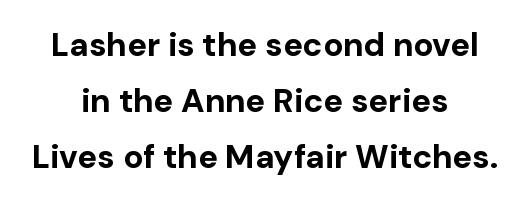
Q: Is the text bold? A: Yes.
Q: Is the text italic (slanted)? A: No, it is upright.
Q: Is the typeface a serif or a sans-serif typeface? A: Sans-serif.
Q: Is the text underlined? A: No.
Q: How is the paragraph aligned? A: Centered.
Q: Is the spacing between letters normal or unusually wide? A: Normal.
Q: Is the spacing between lines tight, normal or loose? A: Normal.
Q: Width (condensed, normal, or wide)? A: Normal.
Q: Stroke contrast? A: Low.
Q: x-height? A: Medium.
Q: Monospaced? A: No.
